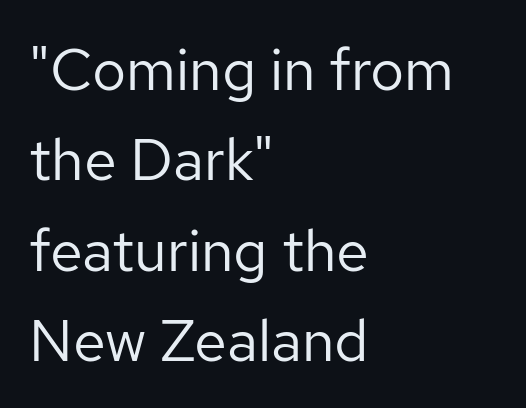
The image shows 59 px regular-weight sans-serif type, upright; set left-aligned, normal line spacing (1.53x), normal letter spacing, not underlined; low stroke contrast and a medium x-height.
